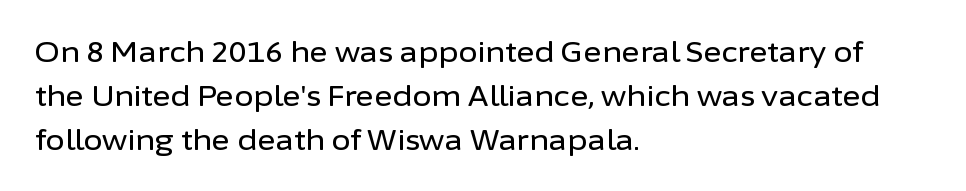
A typesetter would mark this as roman, not italic. The tracking reads as untouched default to a designer's eye. Compared with typical paragraphs, the rows here are spaced about the same. Examine the stroke ends and you'll find no serifs. Plain, unruled lines of type. The ragged edge is on the right, which tells us the setting is flush left.
